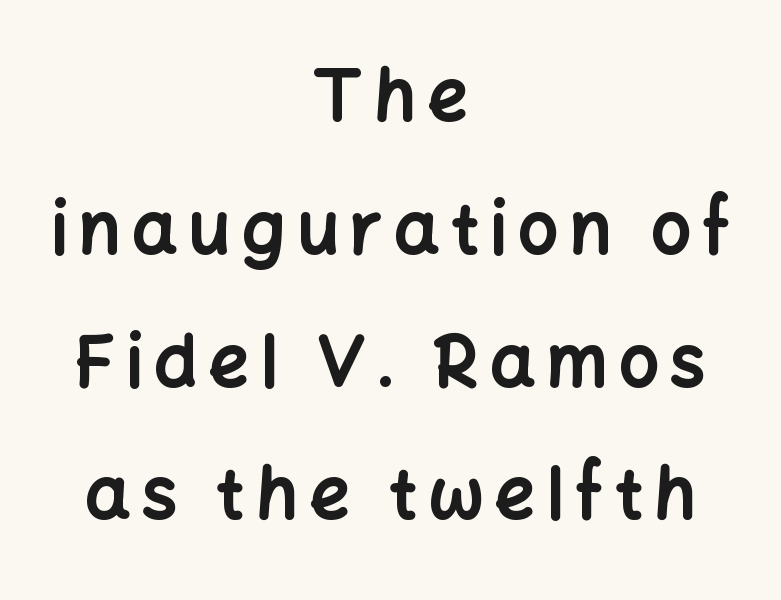
The image shows 71 px bold sans-serif type, upright; set centered, line spacing 1.87x, not underlined; low stroke contrast and a medium x-height.
